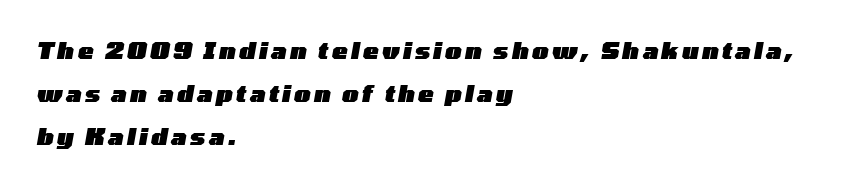
Q: Is the text bold? A: Yes.
Q: Is the text italic (slanted)? A: Yes, it leans right by about 10 degrees.
Q: Is the text underlined? A: No.
Q: How is the paragraph aligned? A: Left-aligned.
